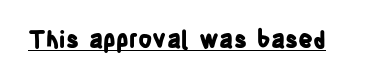
{"italic": "no", "bold": "yes", "underline": "yes", "letter_spacing": "normal", "letter_spacing_em": 0.0, "glyph_px": 23}
